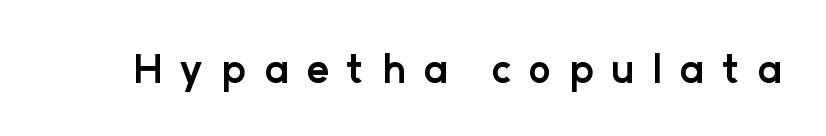
{"serif": "no", "italic": "no", "bold": "yes", "weight": "bold", "width": "normal", "stroke_contrast": "low", "x_height": "medium", "monospaced": "no", "underline": "no", "letter_spacing": "wide", "letter_spacing_em": 0.46, "glyph_px": 38}
